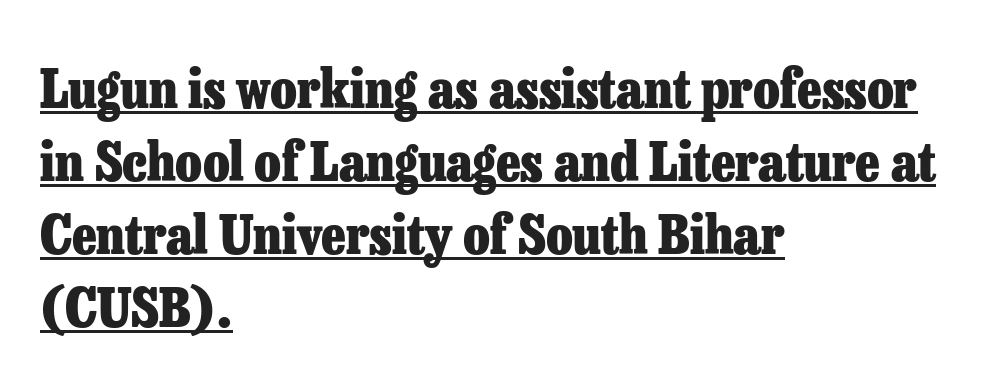
A rule runs beneath these lines of type. Vertically, the passage feels balanced, rows spaced as you'd expect. Unlike italic type, these characters show no tilt at all. Type style note: has serifs. The typesetter chose a ragged-right arrangement here. You could call the tracking neutral — neither tight nor loose.
